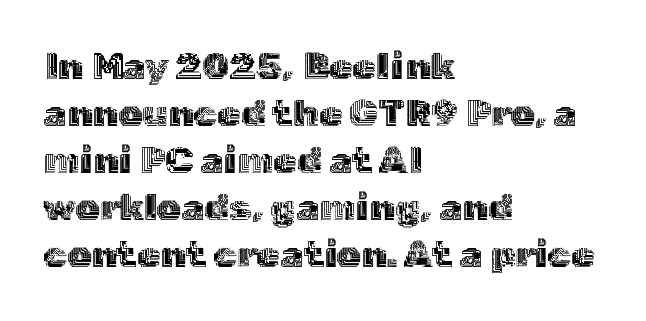
Q: Is the text italic (slanted)? A: No, it is upright.
Q: Is the text underlined? A: No.
Q: How is the paragraph aligned? A: Left-aligned.
Q: Is the spacing between letters normal or unusually wide? A: Normal.
Q: Width (condensed, normal, or wide)? A: Normal.
Q: x-height? A: Medium.
Q: Monospaced? A: No.
